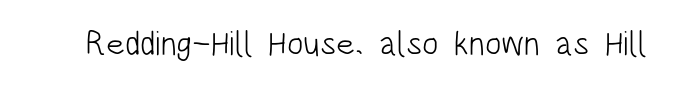
The image shows 34 px light, condensed sans-serif type, upright; set normal letter spacing, not underlined; low stroke contrast and a large x-height.
